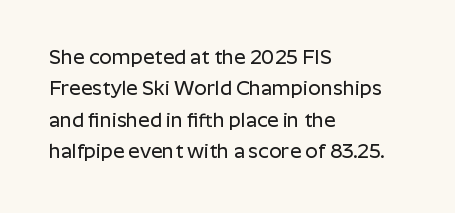
The image shows 20 px text type, upright; set left-aligned, normal line spacing (1.57x), normal letter spacing, not underlined.
